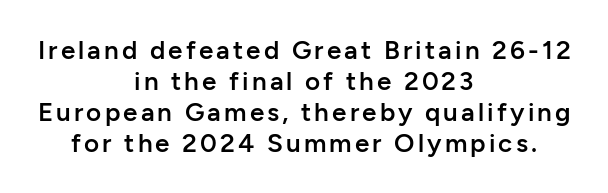
Q: Is the text bold? A: Semi-bold.
Q: Is the text italic (slanted)? A: No, it is upright.
Q: Is the text underlined? A: No.
Q: How is the paragraph aligned? A: Centered.
